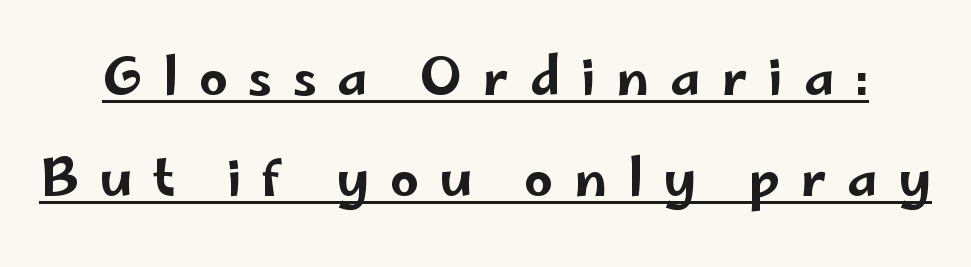
Nope, not italic — everything's standing straight. Note the varied advance widths — an 'i' is clearly narrower than an 'm'. Type style note: lacks serifs. How are the letters spaced? Widely, with obvious added tracking.
